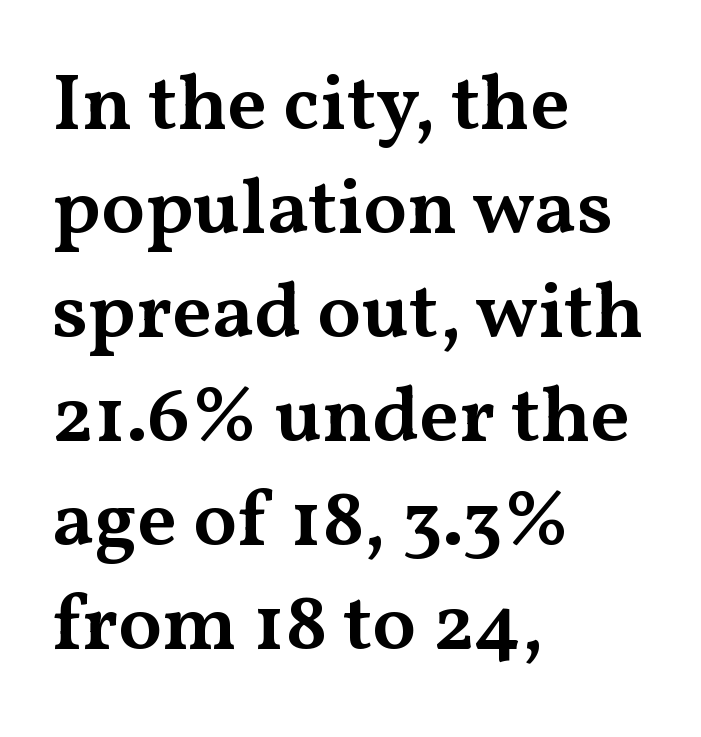
{"serif": "yes", "italic": "no", "bold": "semi", "weight": "semibold", "width": "wide", "stroke_contrast": "medium", "x_height": "medium", "monospaced": "no", "underline": "no", "align": "left", "line_spacing": "normal", "line_spacing_ratio": 1.3, "letter_spacing": "normal", "letter_spacing_em": 0.0, "glyph_px": 80}
